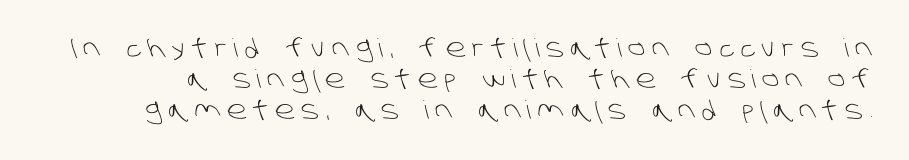
{"bold": "no", "underline": "no", "line_spacing": "normal", "line_spacing_ratio": 1.25, "letter_spacing": "wide", "letter_spacing_em": 0.26, "glyph_px": 25}
